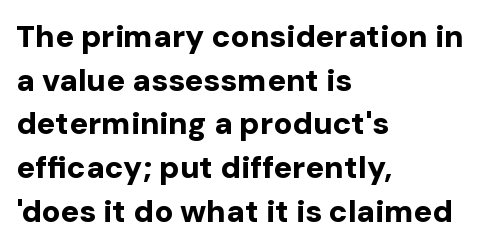
{"serif": "no", "italic": "no", "bold": "yes", "weight": "bold", "width": "normal", "stroke_contrast": "low", "x_height": "medium", "monospaced": "no", "underline": "no", "align": "left", "line_spacing": "normal", "line_spacing_ratio": 1.41, "letter_spacing": "normal", "letter_spacing_em": 0.0, "glyph_px": 31}
